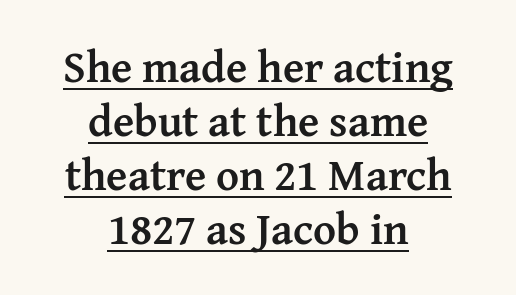
The image shows 44 px semibold serif type, upright; set centered, line spacing 1.23x, normal letter spacing, underlined; medium stroke contrast and a medium x-height.
